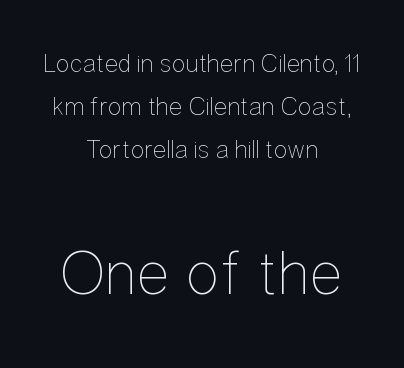
There is no visible air inserted between adjacent glyphs. Typesetter's note — lower block bumped up in size, upper block left smaller. Does the copy run flush right? No — it is centered line by line. The line-height multiplier appears to be the usual default. Is there any slant? The stems are plumb.
